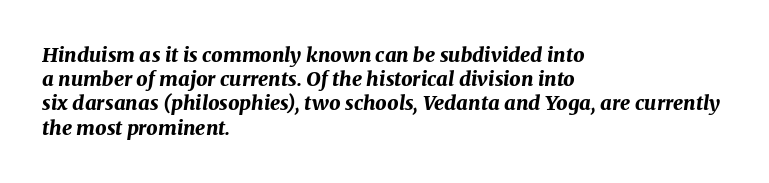
The typography opts for an oblique posture over an upright one. Typeset ragged right — the left edge is the straight one. Chunky letters — that's bold for sure. Check under the words: just untouched page.
